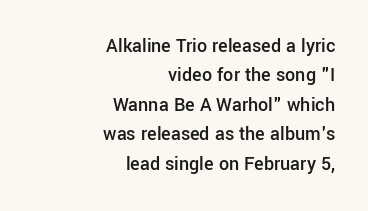
Q: Is the text bold? A: Semi-bold.
Q: Is the text italic (slanted)? A: No, it is upright.
Q: Is the text underlined? A: No.
Q: How is the paragraph aligned? A: Right-aligned.
Q: Is the spacing between letters normal or unusually wide? A: Normal.
Q: Is the spacing between lines tight, normal or loose? A: Normal.
